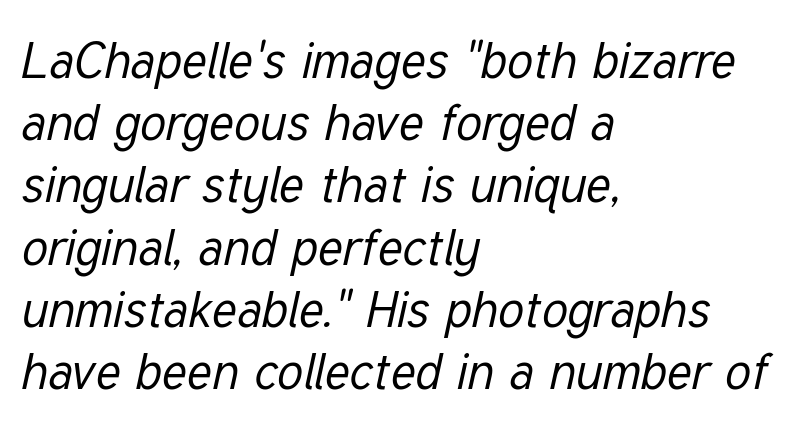
Letters rest on an invisible, unmarked baseline. Visually the block forms a straight wall on the left and a jagged coastline on the right. Emphasis-style slanted type is in use. The letters sit at their default tracking, neither squeezed nor spread. Summary of weight: not heavy and not bold. Varying glyph widths throughout — classic text-font behaviour.
